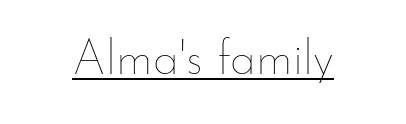
The image shows 48 px thin type, upright; set normal letter spacing, underlined; low stroke contrast and a small x-height.
